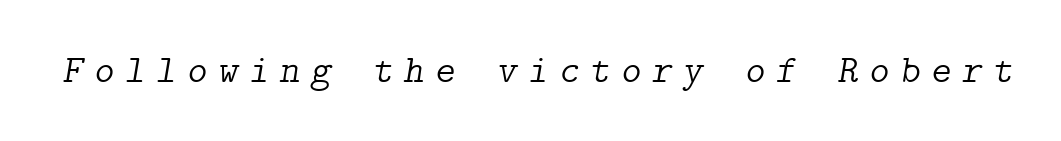
Q: Is the text bold? A: No.
Q: Is the text italic (slanted)? A: Yes, it leans right by about 9 degrees.
Q: Is the typeface a serif or a sans-serif typeface? A: Serif.
Q: Is the text underlined? A: No.
Q: Is the spacing between letters normal or unusually wide? A: Unusually wide.
Q: Width (condensed, normal, or wide)? A: Normal.
Q: Stroke contrast? A: Low.
Q: x-height? A: Medium.
